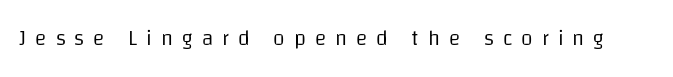
Inter-character spacing is expanded well beyond the font's built-in metrics. The passage shown is not underscored anywhere. The passage shown is not bold in any degree. This is roman type, the default non-slanted kind.
